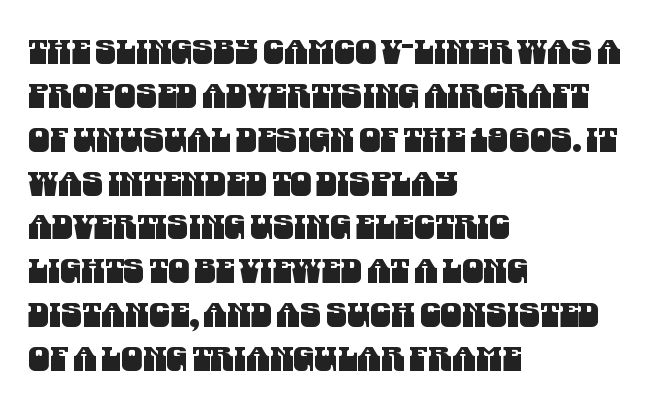
Q: Is the typeface a serif or a sans-serif typeface? A: Sans-serif.
Q: Is the text underlined? A: No.
Q: How is the paragraph aligned? A: Left-aligned.
Q: Is the spacing between letters normal or unusually wide? A: Normal.
Q: Is the spacing between lines tight, normal or loose? A: Normal.
Q: Width (condensed, normal, or wide)? A: Condensed.
Q: Stroke contrast? A: Medium.
Q: x-height? A: Large.
Q: Monospaced? A: No.
